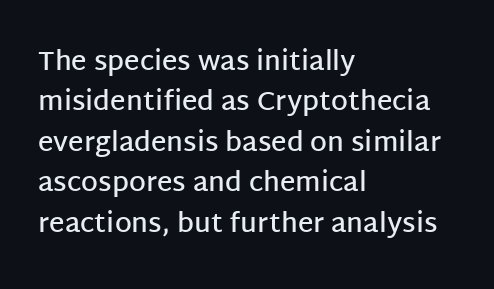
Glyph-to-glyph distance matches everyday printed text. Beneath every word, the page is bare. What's the leading like? Ordinary, nothing unusual. Typographic density is moderately raised because the face is semibold. Vertical strokes here are truly vertical.
